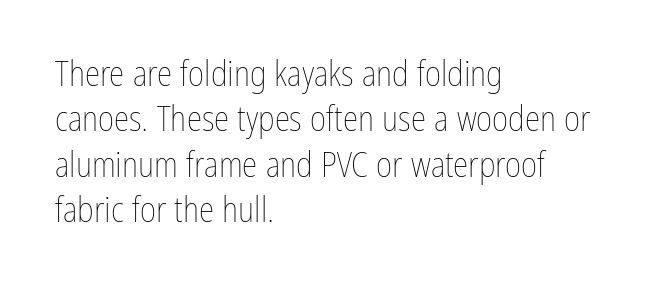
{"italic": "no", "bold": "no", "weight": "thin", "width": "condensed", "stroke_contrast": "low", "x_height": "medium", "monospaced": "no", "underline": "no", "align": "left", "line_spacing": "normal", "line_spacing_ratio": 1.3, "letter_spacing": "normal", "letter_spacing_em": 0.0, "glyph_px": 35}
